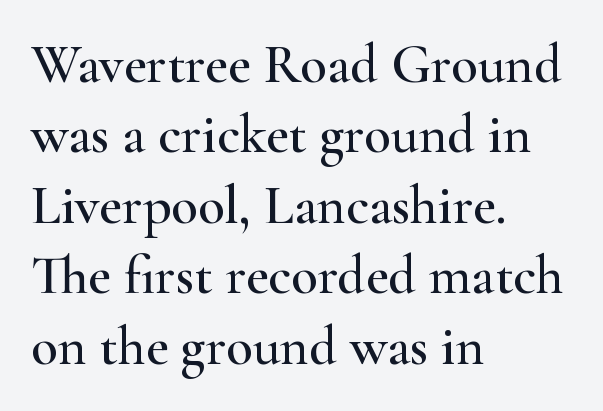
{"serif": "yes", "italic": "no", "width": "wide", "stroke_contrast": "high", "x_height": "small", "monospaced": "no", "underline": "no", "align": "left", "line_spacing": "normal", "line_spacing_ratio": 1.28, "letter_spacing": "normal", "letter_spacing_em": 0.0, "glyph_px": 55}
